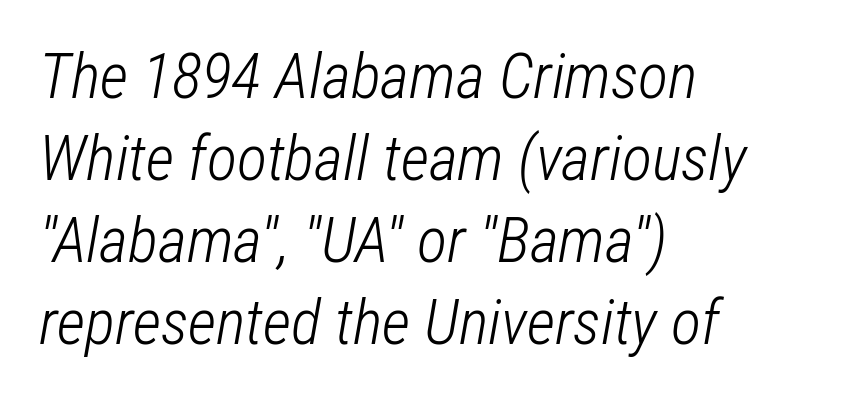
The image shows 63 px light, condensed type, italic (leaning right); set left-aligned, normal line spacing (1.3x), normal letter spacing, not underlined; low stroke contrast and a medium x-height.
